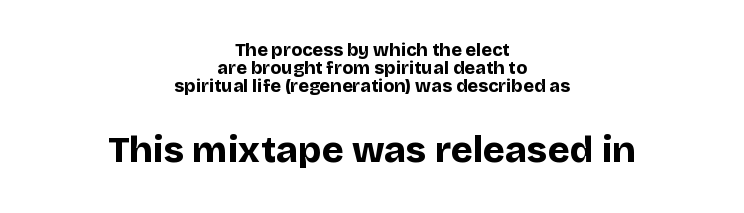
Q: Is the text bold? A: Yes.
Q: Is the text italic (slanted)? A: No, it is upright.
Q: Is the typeface a serif or a sans-serif typeface? A: Sans-serif.
Q: Is the text underlined? A: No.
Q: How is the paragraph aligned? A: Centered.
Q: Is the spacing between letters normal or unusually wide? A: Normal.
Q: Is the spacing between lines tight, normal or loose? A: Tight.
Q: Which block of text is set in a larger size, the first (top) or the second (bottom)? A: The second (bottom) one.
Q: Width (condensed, normal, or wide)? A: Normal.
Q: Stroke contrast? A: Low.
Q: x-height? A: Large.
Q: Monospaced? A: No.
